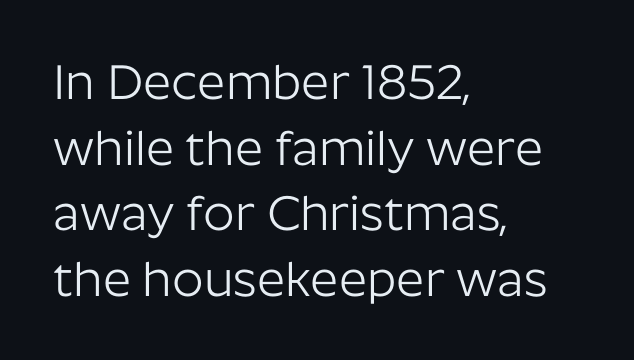
{"serif": "no", "italic": "no", "bold": "no", "weight": "light", "width": "normal", "stroke_contrast": "low", "x_height": "medium", "monospaced": "no", "underline": "no", "align": "left", "line_spacing": "normal", "line_spacing_ratio": 1.34, "letter_spacing": "normal", "letter_spacing_em": 0.0, "glyph_px": 49}
